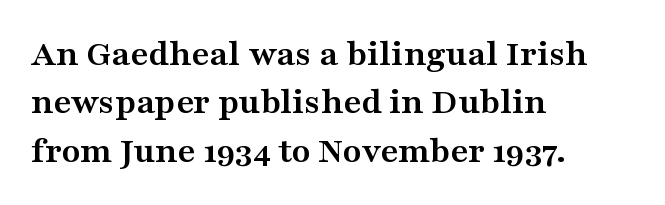
{"serif": "yes", "italic": "no", "bold": "yes", "weight": "semibold", "width": "wide", "stroke_contrast": "medium", "x_height": "medium", "monospaced": "no", "underline": "no", "align": "left", "line_spacing": "normal", "line_spacing_ratio": 1.27, "letter_spacing": "normal", "letter_spacing_em": 0.0, "glyph_px": 38}
